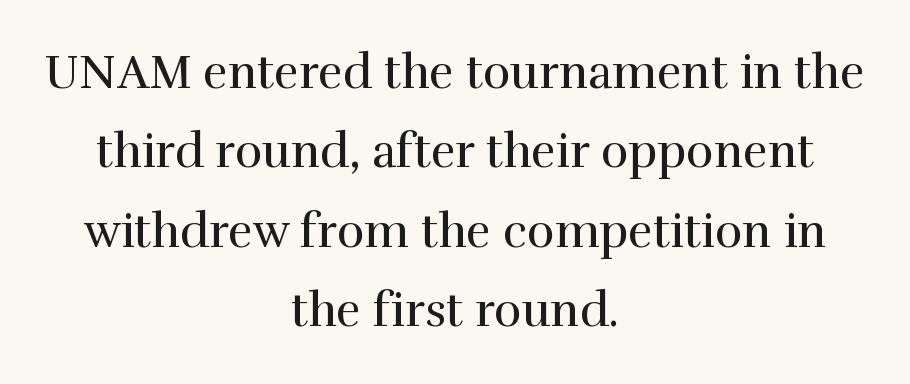
The image shows 47 px regular-weight serif type, upright; set centered, normal line spacing (1.69x), normal letter spacing, not underlined; a medium x-height.
